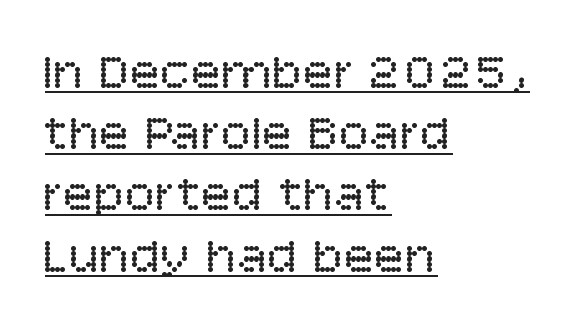
Q: Is the text bold? A: No.
Q: Is the text italic (slanted)? A: No, it is upright.
Q: Is the typeface a serif or a sans-serif typeface? A: Sans-serif.
Q: Is the text underlined? A: Yes.
Q: How is the paragraph aligned? A: Left-aligned.
Q: Is the spacing between letters normal or unusually wide? A: Normal.
Q: Width (condensed, normal, or wide)? A: Normal.
Q: Stroke contrast? A: Low.
Q: x-height? A: Large.
Q: Monospaced? A: No.
